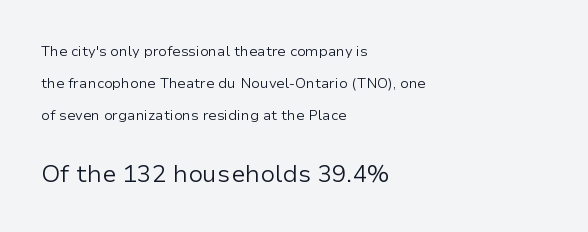
The image shows 24 px text type, upright; set left-aligned, loose line spacing (2.3x), normal letter spacing, not underlined; the second (bottom) block is 1.71x larger.
